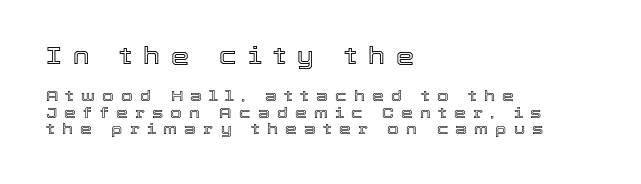
In terms of posture, this sample is upright. Cramped leading. This sample is left-justified, so line endings fall wherever the words run out. These lines have a slow, spaced-out rhythm from letter to letter. Type without underlining.
